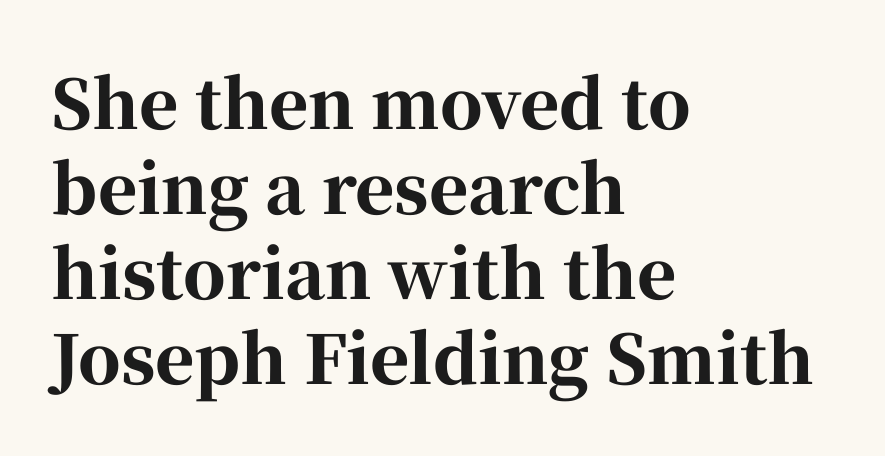
Normally led — the rows are evenly, conventionally spaced. The glyphs have the mass of a bold cut. Vertical strokes here are truly vertical. Alignment: flush left. The specimen omits any rule beneath the text block's lines. Check where the strokes stop: tiny serifs finish them off.
